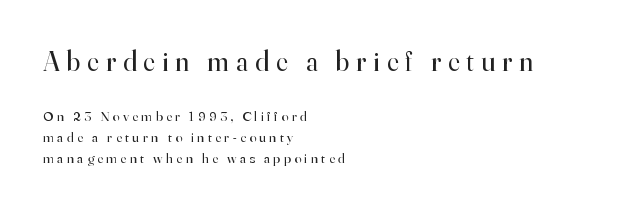
Q: Is the text bold? A: No.
Q: Is the text italic (slanted)? A: No, it is upright.
Q: Is the typeface a serif or a sans-serif typeface? A: Serif.
Q: Is the text underlined? A: No.
Q: How is the paragraph aligned? A: Left-aligned.
Q: Is the spacing between letters normal or unusually wide? A: Unusually wide.
Q: Is the spacing between lines tight, normal or loose? A: Normal.
Q: Which block of text is set in a larger size, the first (top) or the second (bottom)? A: The first (top) one.
Q: Width (condensed, normal, or wide)? A: Normal.
Q: Stroke contrast? A: High.
Q: x-height? A: Small.
Q: Monospaced? A: No.
